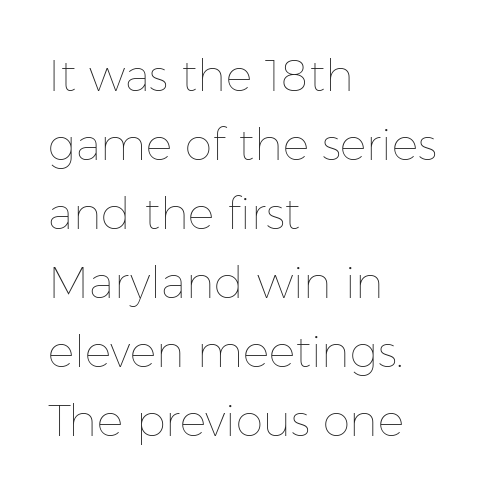
{"italic": "no", "bold": "no", "weight": "thin", "width": "normal", "stroke_contrast": "low", "x_height": "medium", "monospaced": "no", "underline": "no", "align": "left", "line_spacing": "normal", "line_spacing_ratio": 1.57, "letter_spacing": "normal", "letter_spacing_em": 0.0, "glyph_px": 44}
